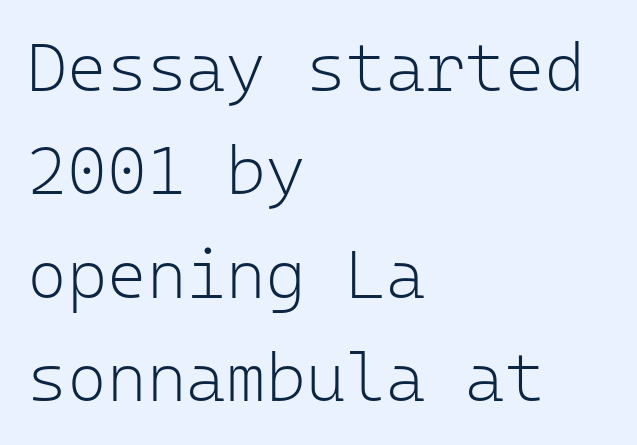
A roman cut, with each character standing at attention. Do the characters align in a grid? Yes, the font is monospaced. Nothing heavy about these letters — not bold at all. Serif or sans? Sans — the stroke terminals are bare. The passage shown has conventional tracking throughout.
